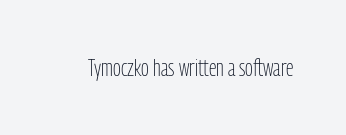
The image shows 23 px text type, upright; set normal letter spacing, not underlined.
